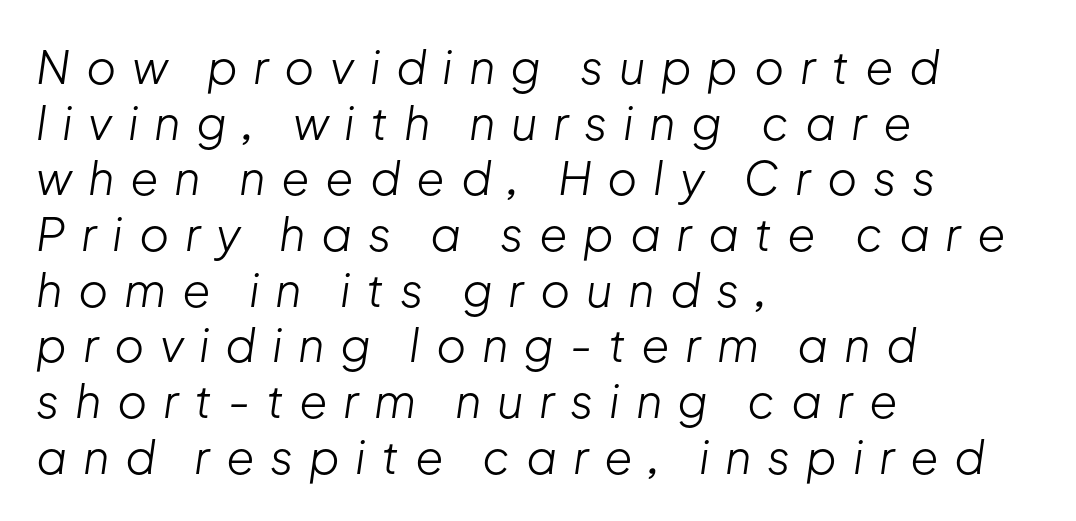
The image shows 46 px light type, italic (leaning right); set left-aligned, line spacing 1.21x, unusually wide letter spacing (+0.34 em), not underlined; low stroke contrast and a medium x-height.
